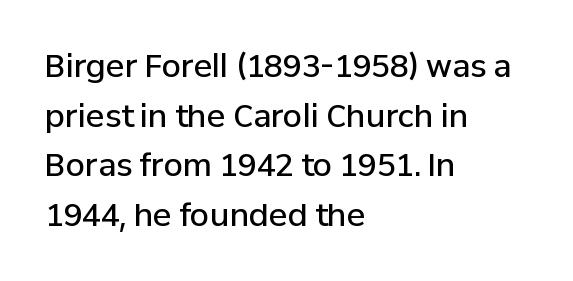
The image shows 31 px semibold sans-serif type, upright; set left-aligned, normal line spacing (1.6x), normal letter spacing, not underlined; low stroke contrast and a medium x-height.
